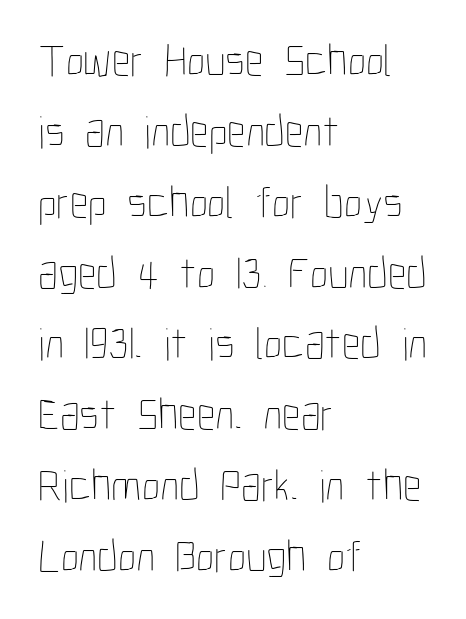
Q: Is the text bold? A: No.
Q: Is the text italic (slanted)? A: No, it is upright.
Q: Is the text underlined? A: No.
Q: How is the paragraph aligned? A: Left-aligned.
Q: Is the spacing between letters normal or unusually wide? A: Normal.
Q: Is the spacing between lines tight, normal or loose? A: Normal.
Q: Width (condensed, normal, or wide)? A: Condensed.
Q: Stroke contrast? A: Low.
Q: x-height? A: Medium.
Q: Monospaced? A: No.
